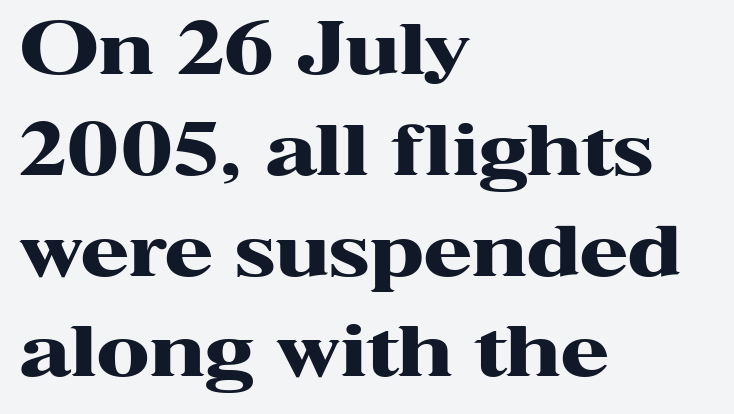
The image shows 70 px heavy, wide serif type, upright; set left-aligned, normal line spacing (1.44x), normal letter spacing, not underlined; high stroke contrast and a medium x-height.
